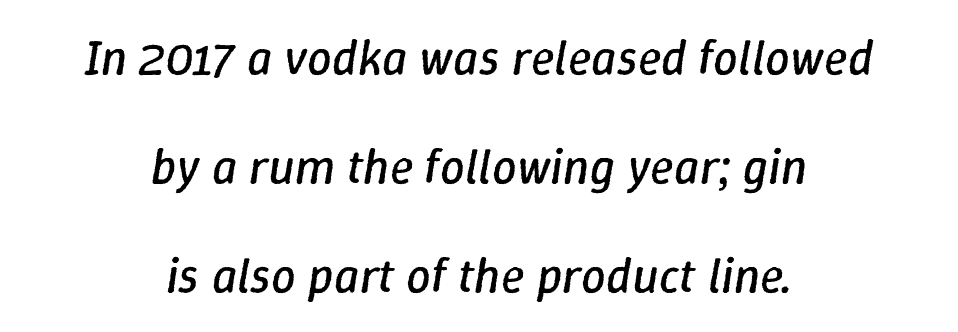
Q: Is the text bold? A: No.
Q: Is the text italic (slanted)? A: Yes, it leans right by about 9 degrees.
Q: Is the text underlined? A: No.
Q: How is the paragraph aligned? A: Centered.
Q: Is the spacing between letters normal or unusually wide? A: Normal.
Q: Is the spacing between lines tight, normal or loose? A: Loose.
Q: Width (condensed, normal, or wide)? A: Normal.
Q: Stroke contrast? A: Low.
Q: x-height? A: Medium.
Q: Monospaced? A: No.
